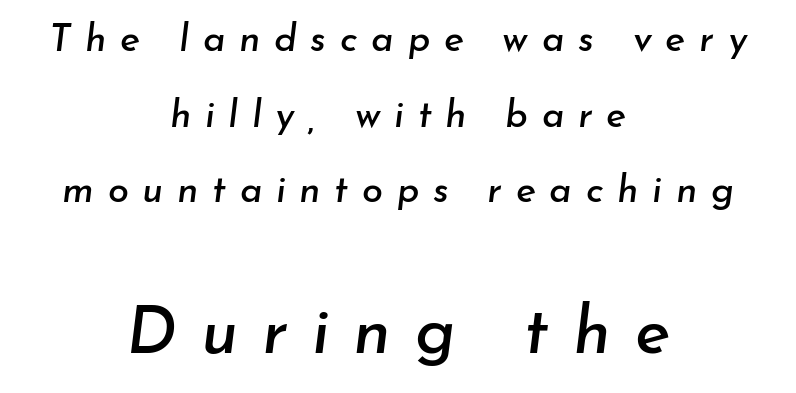
The image shows 67 px text type, italic (leaning right); set centered, loose line spacing (1.99x), unusually wide letter spacing (+0.36 em), not underlined; the second (bottom) block is 1.76x larger; low stroke contrast and a small x-height.
